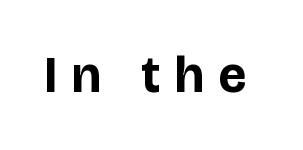
Every character sits straight up, as roman type does. Caption: bold face, heavy strokes. Lines of text with bare space underneath. Regarding serifs, this sample does without them.
